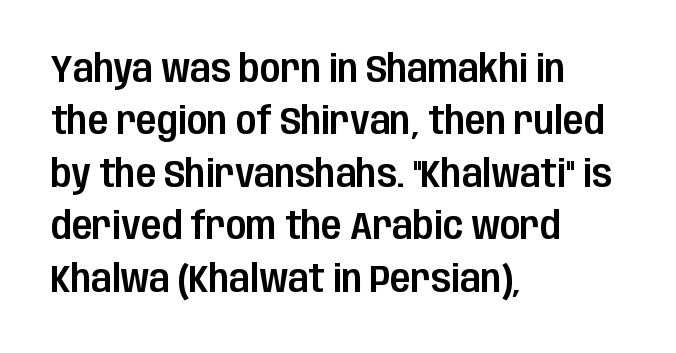
Q: Is the text italic (slanted)? A: No, it is upright.
Q: Is the typeface a serif or a sans-serif typeface? A: Sans-serif.
Q: Is the text underlined? A: No.
Q: How is the paragraph aligned? A: Left-aligned.
Q: Is the spacing between letters normal or unusually wide? A: Normal.
Q: Is the spacing between lines tight, normal or loose? A: Normal.
Q: Width (condensed, normal, or wide)? A: Condensed.
Q: Stroke contrast? A: Low.
Q: x-height? A: Large.
Q: Monospaced? A: No.
